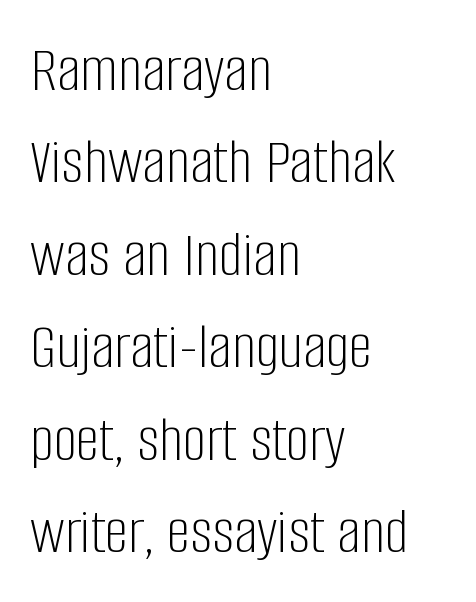
This is roman type, the default non-slanted kind. Evenly set lines give the paragraph a standard silhouette. The tracking reads as untouched default to a designer's eye. The font family rendered here belongs to the sans-serif group. The face used here is proportionally spaced, like ordinary book or web type. Any mark beneath the type? The region is blank.
